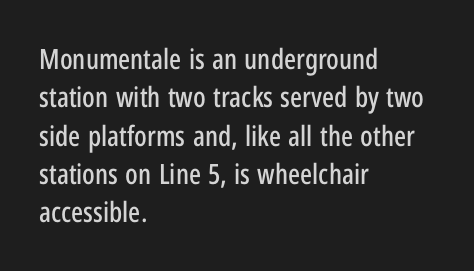
Q: Is the text italic (slanted)? A: No, it is upright.
Q: Is the typeface a serif or a sans-serif typeface? A: Sans-serif.
Q: Is the text underlined? A: No.
Q: How is the paragraph aligned? A: Left-aligned.
Q: Is the spacing between letters normal or unusually wide? A: Normal.
Q: Is the spacing between lines tight, normal or loose? A: Normal.
Q: Width (condensed, normal, or wide)? A: Condensed.
Q: Stroke contrast? A: Low.
Q: x-height? A: Medium.
Q: Monospaced? A: No.
